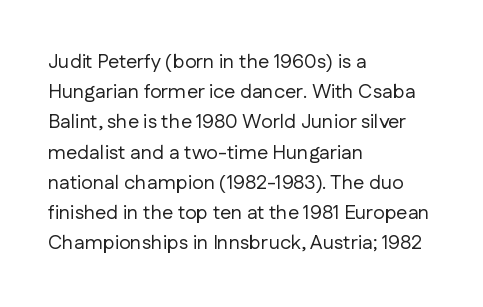
Q: Is the text bold? A: No.
Q: Is the text italic (slanted)? A: No, it is upright.
Q: Is the text underlined? A: No.
Q: How is the paragraph aligned? A: Left-aligned.
Q: Is the spacing between letters normal or unusually wide? A: Normal.
Q: Is the spacing between lines tight, normal or loose? A: Normal.
